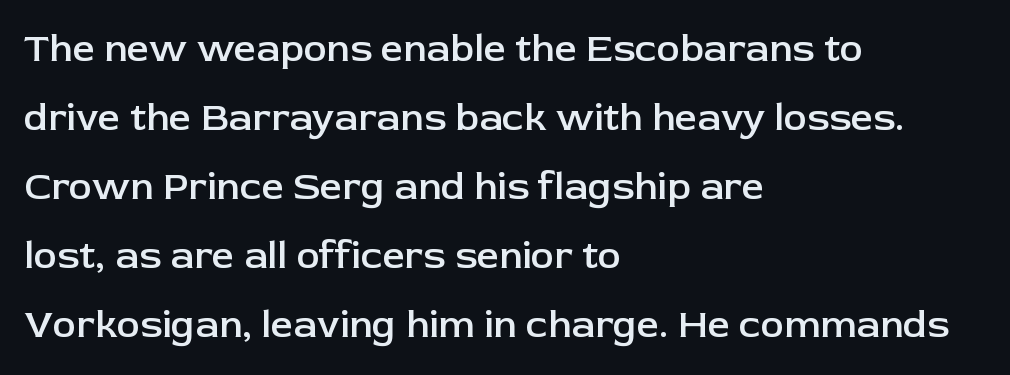
{"serif": "no", "italic": "no", "bold": "semi", "weight": "semibold", "width": "normal", "stroke_contrast": "low", "x_height": "medium", "monospaced": "no", "underline": "no", "align": "left", "line_spacing_ratio": 1.77, "letter_spacing": "normal", "letter_spacing_em": 0.0, "glyph_px": 39}
